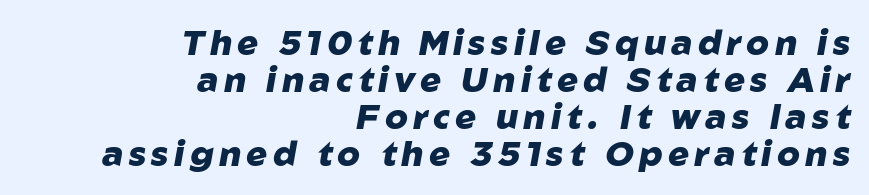
{"italic": "yes", "lean": "right", "slant_degrees": 10, "bold": "yes", "weight": "heavy", "width": "normal", "stroke_contrast": "low", "x_height": "medium", "monospaced": "no", "underline": "no", "align": "right", "line_spacing": "tight", "line_spacing_ratio": 1.06, "glyph_px": 35}
